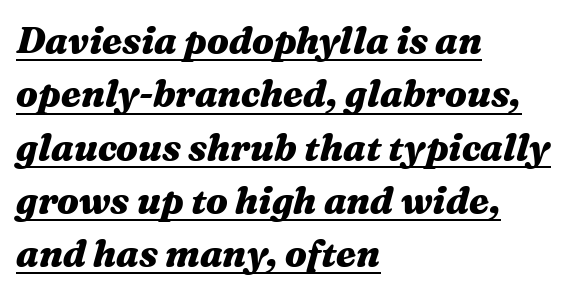
The image shows 37 px heavy, wide type, italic (leaning right); set left-aligned, normal line spacing (1.44x), normal letter spacing, underlined; medium stroke contrast and a medium x-height.
